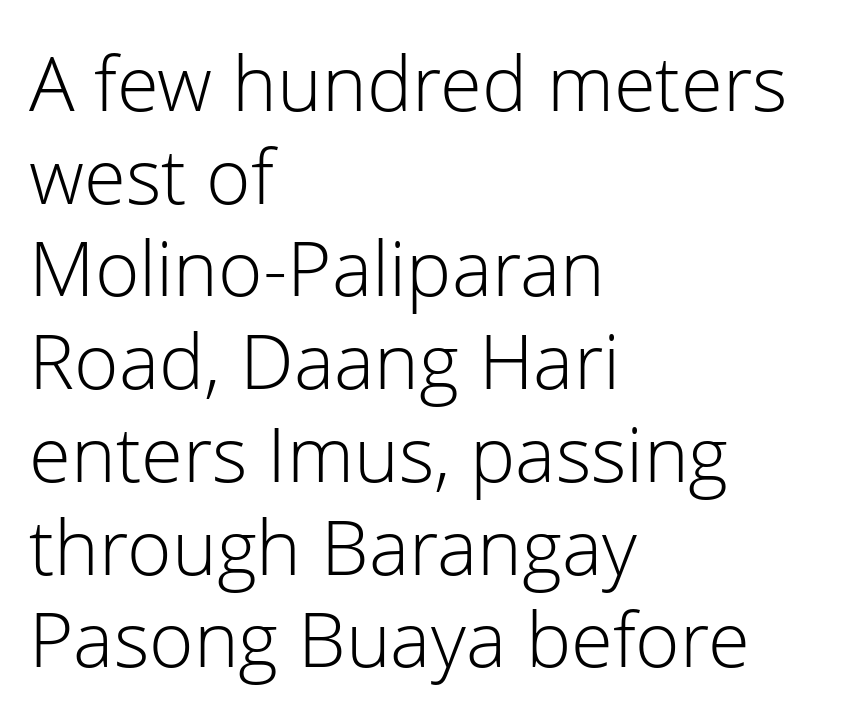
Q: Is the text bold? A: No.
Q: Is the text italic (slanted)? A: No, it is upright.
Q: Is the typeface a serif or a sans-serif typeface? A: Sans-serif.
Q: Is the text underlined? A: No.
Q: How is the paragraph aligned? A: Left-aligned.
Q: Is the spacing between letters normal or unusually wide? A: Normal.
Q: Width (condensed, normal, or wide)? A: Normal.
Q: Stroke contrast? A: Low.
Q: x-height? A: Medium.
Q: Monospaced? A: No.
